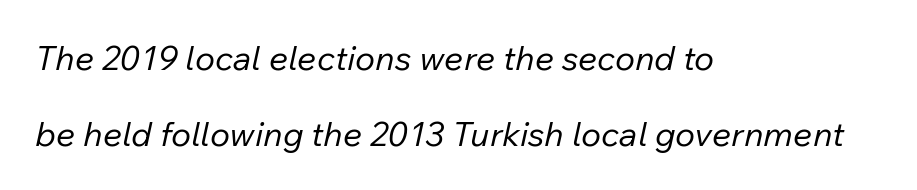
Here the designer chose a conventional face with non-uniform glyph widths. If you measured baseline to baseline, you'd find a long distance. Is the type slanted? Yes — the strokes lean at a clear angle. Honestly, the letter spacing is just normal — you wouldn't notice it. Only glyphs here, with clear space below each row.
